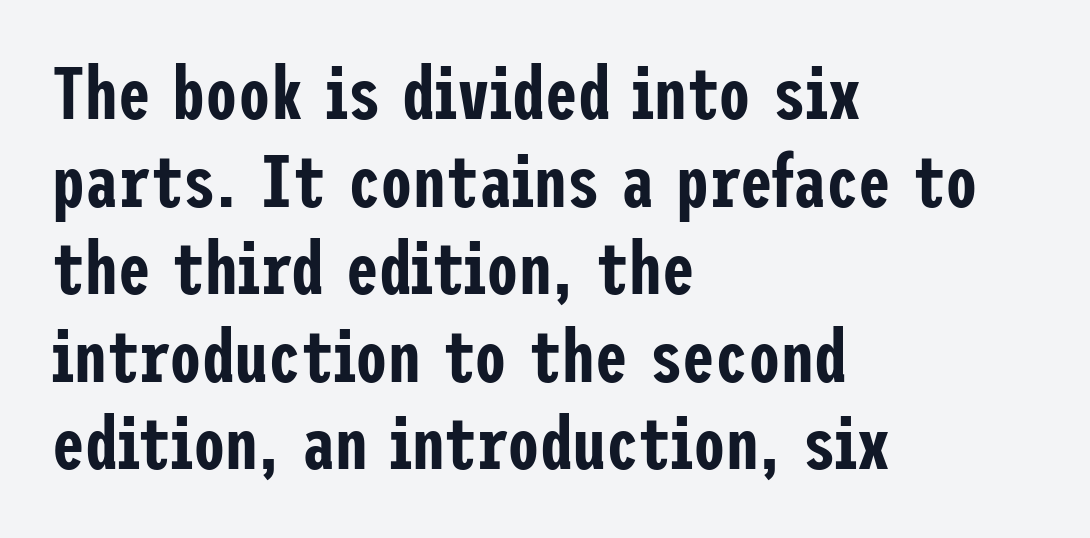
Q: Is the text italic (slanted)? A: No, it is upright.
Q: Is the typeface a serif or a sans-serif typeface? A: Sans-serif.
Q: Is the text underlined? A: No.
Q: How is the paragraph aligned? A: Left-aligned.
Q: Is the spacing between letters normal or unusually wide? A: Normal.
Q: Width (condensed, normal, or wide)? A: Condensed.
Q: Stroke contrast? A: Low.
Q: x-height? A: Medium.
